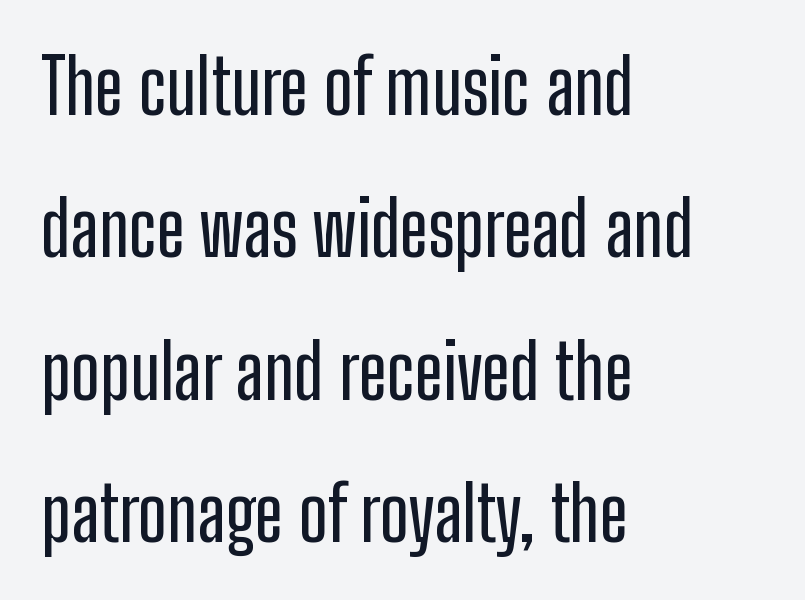
These lines stack with their left ends in a neat column. Do the characters align in a grid? No, the font is proportional. A clean baseline with only descenders dipping below it. Does the lettering tilt? It doesn't — this is upright. Regarding serifs, this sample does without them.
